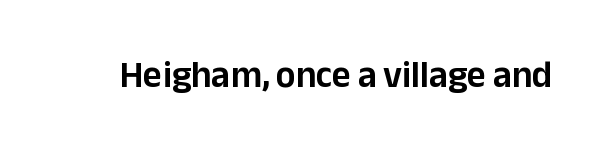
The image shows 37 px sans-serif type, upright; set normal letter spacing, not underlined; low stroke contrast and a medium x-height.
